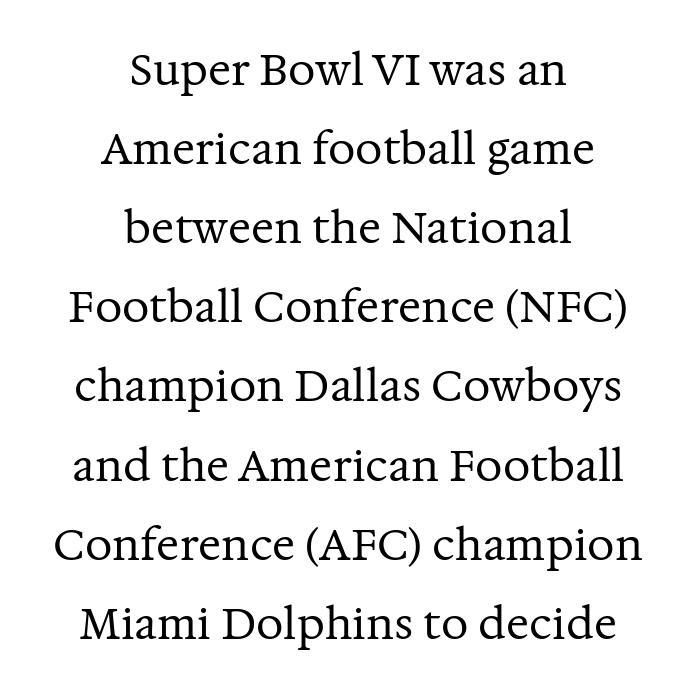
Q: Is the text bold? A: No.
Q: Is the text italic (slanted)? A: No, it is upright.
Q: Is the typeface a serif or a sans-serif typeface? A: Serif.
Q: Is the text underlined? A: No.
Q: How is the paragraph aligned? A: Centered.
Q: Is the spacing between letters normal or unusually wide? A: Normal.
Q: Width (condensed, normal, or wide)? A: Normal.
Q: Stroke contrast? A: Medium.
Q: x-height? A: Medium.
Q: Monospaced? A: No.
